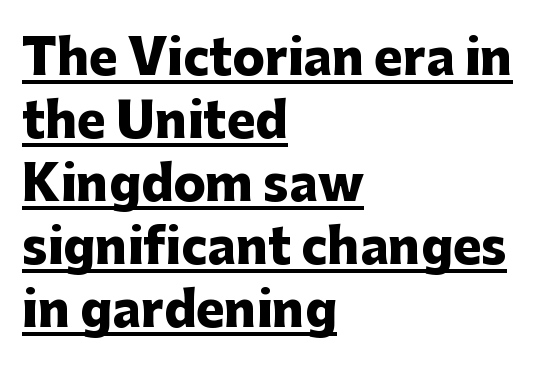
Q: Is the text bold? A: Yes.
Q: Is the text italic (slanted)? A: No, it is upright.
Q: Is the typeface a serif or a sans-serif typeface? A: Sans-serif.
Q: Is the text underlined? A: Yes.
Q: How is the paragraph aligned? A: Left-aligned.
Q: Is the spacing between letters normal or unusually wide? A: Normal.
Q: Is the spacing between lines tight, normal or loose? A: Normal.
Q: Width (condensed, normal, or wide)? A: Normal.
Q: Stroke contrast? A: Low.
Q: x-height? A: Medium.
Q: Monospaced? A: No.
